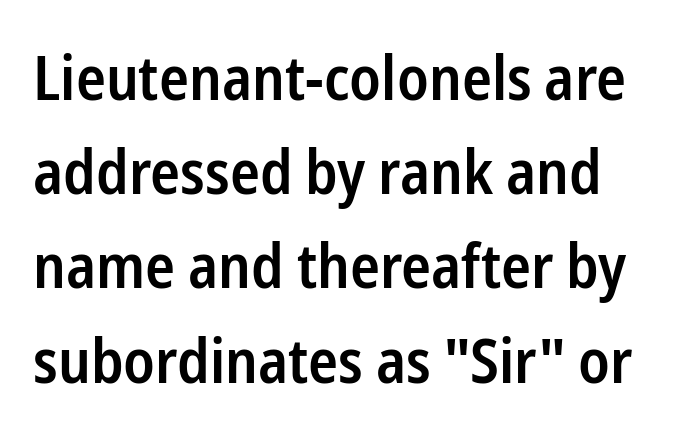
The image shows 62 px semibold, condensed sans-serif type, upright; set left-aligned, normal line spacing (1.52x), normal letter spacing, not underlined; low stroke contrast and a medium x-height.
